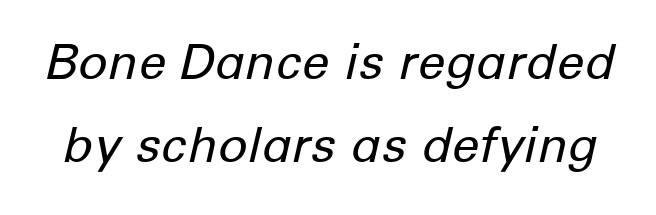
These lines sit exactly where default settings would place them. Vertical stems look standard width or narrower in stroke. The space beneath each line is pristine and unruled. The letters advance in unequal steps, a hallmark of proportional type. You can tell it's italic because the verticals aren't actually vertical. The letters sit at their default tracking, neither squeezed nor spread.
